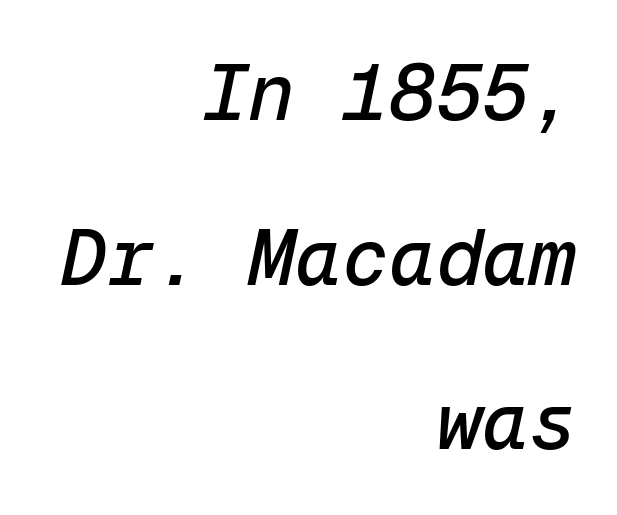
Yep, that's italic — everything's leaning. What's the leading like? Stretched, with rows far apart. The text block is weighted toward the right margin, trailing off unevenly leftward. Underline: absent. This sample has the even, mechanical cadence of fixed-width lettering.
